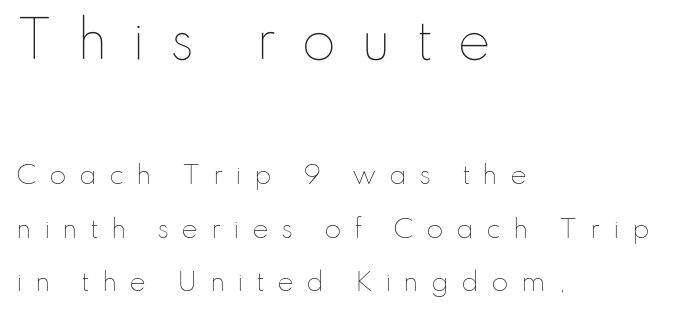
The letterforms sit at book weight or below. Tracking value appears strongly positive — letters spread wide. This rendering uses left alignment, leaving the right contour irregular. A bare baseline throughout the passage.
